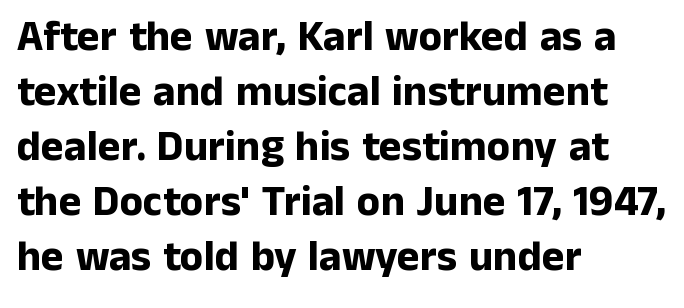
{"serif": "no", "italic": "no", "bold": "yes", "weight": "bold", "width": "normal", "stroke_contrast": "low", "x_height": "medium", "monospaced": "no", "underline": "no", "align": "left", "line_spacing": "normal", "line_spacing_ratio": 1.28, "letter_spacing": "normal", "letter_spacing_em": 0.0, "glyph_px": 43}
